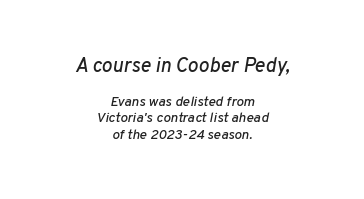
{"italic": "yes", "lean": "right", "slant_degrees": 10, "underline": "no", "align": "center", "line_spacing_ratio": 1.16, "letter_spacing": "normal", "letter_spacing_em": 0.0, "larger_block": "first", "size_ratio": 1.43, "glyph_px": 20}
